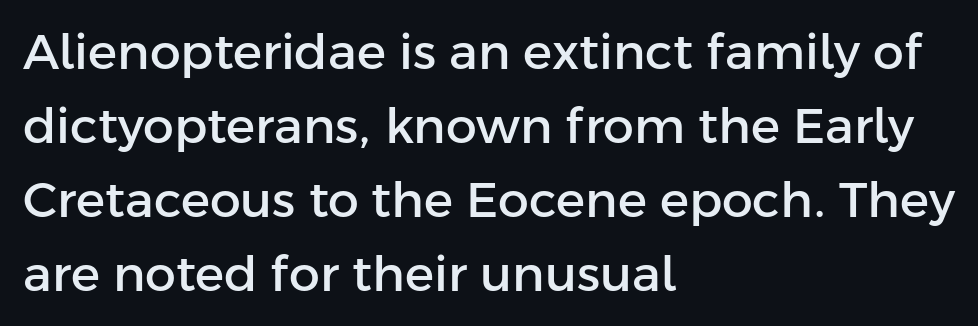
The image shows 49 px sans-serif type, upright; set left-aligned, normal line spacing (1.51x), normal letter spacing, not underlined; low stroke contrast and a medium x-height.
